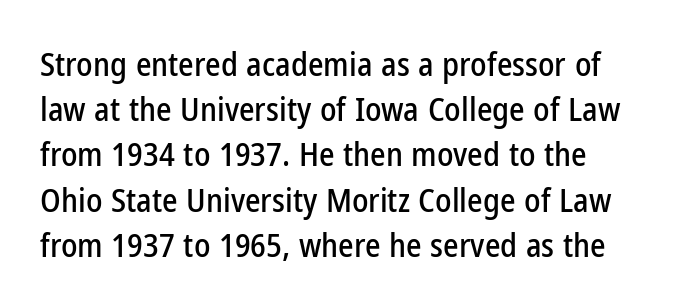
Q: Is the text italic (slanted)? A: No, it is upright.
Q: Is the typeface a serif or a sans-serif typeface? A: Sans-serif.
Q: Is the text underlined? A: No.
Q: How is the paragraph aligned? A: Left-aligned.
Q: Is the spacing between letters normal or unusually wide? A: Normal.
Q: Is the spacing between lines tight, normal or loose? A: Normal.
Q: Width (condensed, normal, or wide)? A: Condensed.
Q: Stroke contrast? A: Low.
Q: x-height? A: Medium.
Q: Monospaced? A: No.
